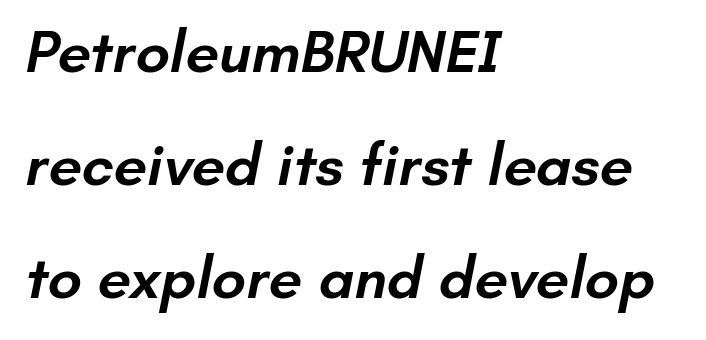
{"serif": "no", "bold": "semi", "weight": "semibold", "width": "normal", "stroke_contrast": "low", "x_height": "small", "monospaced": "no", "underline": "no", "align": "left", "line_spacing_ratio": 1.88, "letter_spacing": "normal", "letter_spacing_em": 0.0, "glyph_px": 60}
